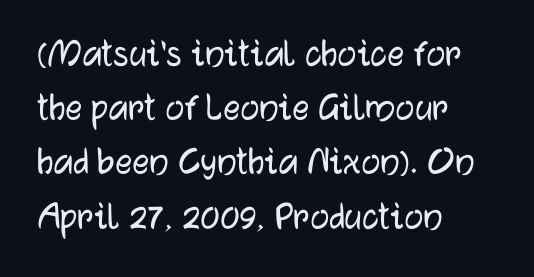
Does the copy run flush right? No — it runs flush left. Tracking value appears to be zero — textbook default spacing. The lines sit at an ordinary, default distance from one another. Nobody drew a line under any word here. Do the characters align in a grid? No, the font is proportional. No italicization has been applied; the sample stays upright.
